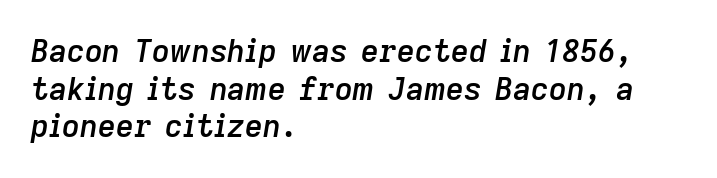
The image shows 31 px semibold type, italic (leaning right); set left-aligned, line spacing 1.21x, normal letter spacing, not underlined; low stroke contrast and a medium x-height.
